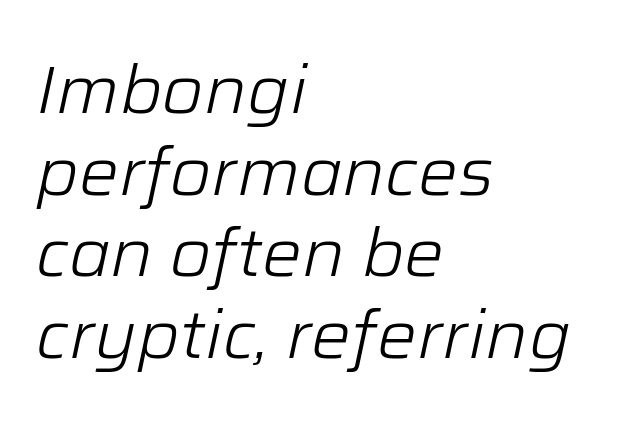
Q: Is the text bold? A: No.
Q: Is the text italic (slanted)? A: Yes, it leans right by about 12 degrees.
Q: Is the text underlined? A: No.
Q: How is the paragraph aligned? A: Left-aligned.
Q: Is the spacing between letters normal or unusually wide? A: Normal.
Q: Width (condensed, normal, or wide)? A: Normal.
Q: Stroke contrast? A: Low.
Q: x-height? A: Medium.
Q: Monospaced? A: No.
